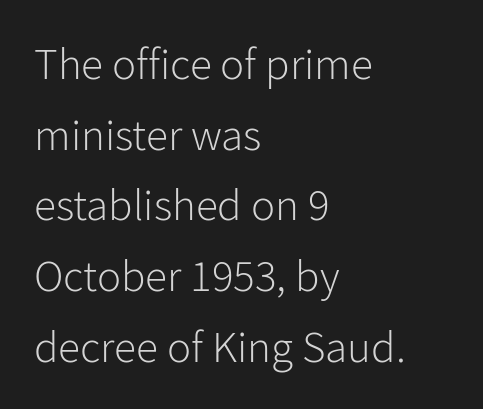
Casual observation: everything's shoved over to the left. Is the letter spacing exaggerated? No — it looks like the ordinary default. Descenders are the only things crossing below the line. Weight class: somewhere from thin through regular. Typographically, this falls in the sans-serif category.
